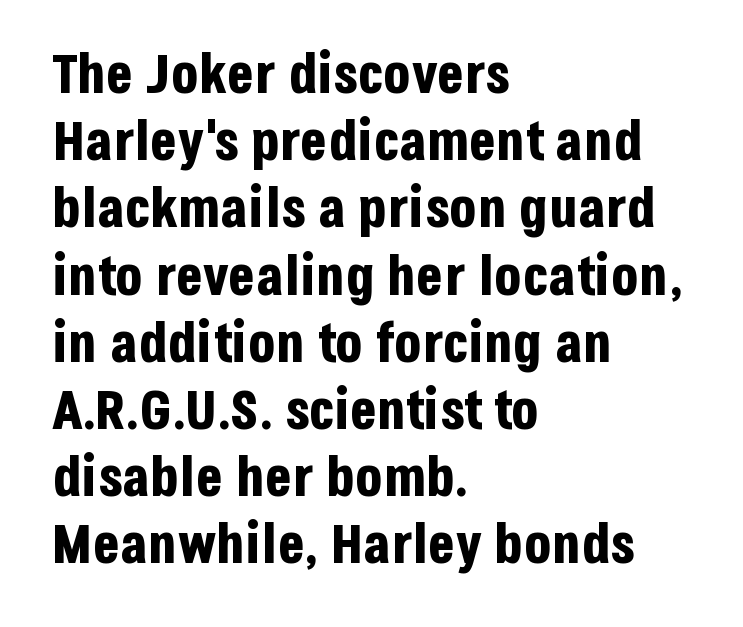
Q: Is the text bold? A: Yes.
Q: Is the text italic (slanted)? A: No, it is upright.
Q: Is the typeface a serif or a sans-serif typeface? A: Sans-serif.
Q: Is the text underlined? A: No.
Q: How is the paragraph aligned? A: Left-aligned.
Q: Is the spacing between letters normal or unusually wide? A: Normal.
Q: Width (condensed, normal, or wide)? A: Condensed.
Q: Stroke contrast? A: Low.
Q: x-height? A: Large.
Q: Monospaced? A: No.
